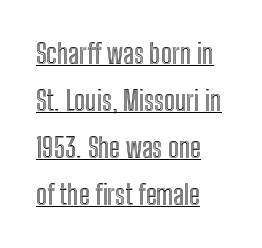
Q: Is the text italic (slanted)? A: No, it is upright.
Q: Is the text underlined? A: Yes.
Q: How is the paragraph aligned? A: Left-aligned.
Q: Is the spacing between letters normal or unusually wide? A: Normal.
Q: Is the spacing between lines tight, normal or loose? A: Normal.
Q: Width (condensed, normal, or wide)? A: Condensed.
Q: x-height? A: Medium.
Q: Monospaced? A: No.
